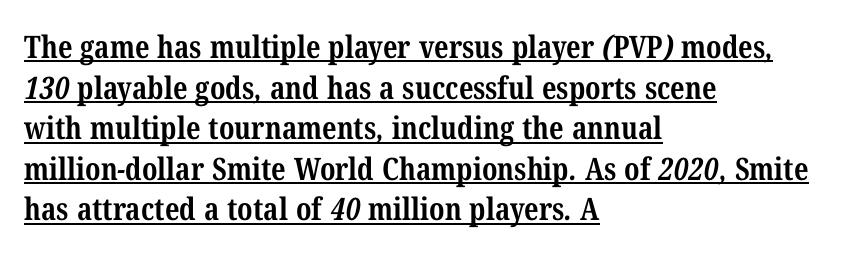
Q: Is the text bold? A: Yes.
Q: Is the typeface a serif or a sans-serif typeface? A: Serif.
Q: Is the text underlined? A: Yes.
Q: How is the paragraph aligned? A: Left-aligned.
Q: Is the spacing between letters normal or unusually wide? A: Normal.
Q: Is the spacing between lines tight, normal or loose? A: Normal.
Q: Width (condensed, normal, or wide)? A: Condensed.
Q: Stroke contrast? A: Medium.
Q: x-height? A: Medium.
Q: Monospaced? A: No.
